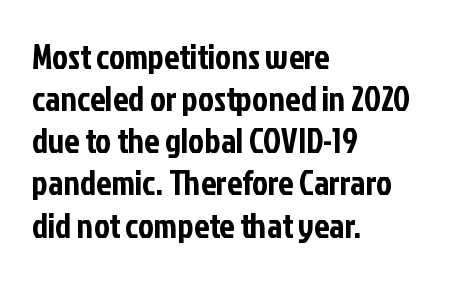
Q: Is the text italic (slanted)? A: No, it is upright.
Q: Is the typeface a serif or a sans-serif typeface? A: Sans-serif.
Q: Is the text underlined? A: No.
Q: How is the paragraph aligned? A: Left-aligned.
Q: Is the spacing between letters normal or unusually wide? A: Normal.
Q: Width (condensed, normal, or wide)? A: Condensed.
Q: Stroke contrast? A: Low.
Q: x-height? A: Medium.
Q: Monospaced? A: No.
